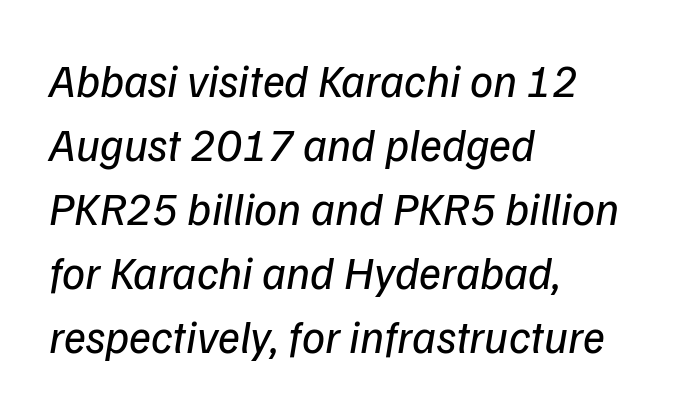
The leading is moderate, giving the passage an even texture. Bold? No — there's no thickening of the strokes. These lines are rendered in a variable-pitch font. Short and long lines alike share a common starting point at left.
